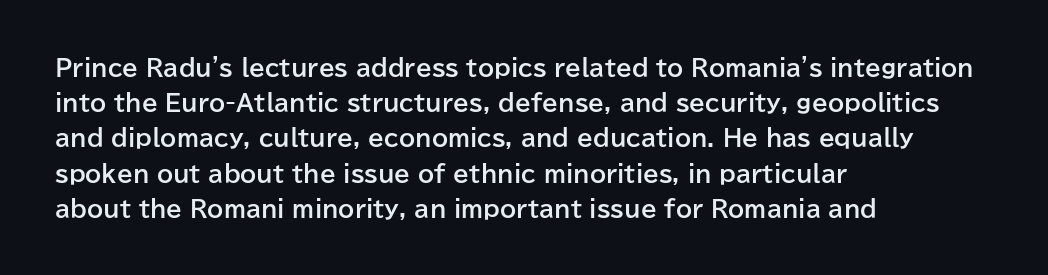
The image shows 23 px bold type, upright; set left-aligned, normal line spacing (1.53x), normal letter spacing, not underlined.
